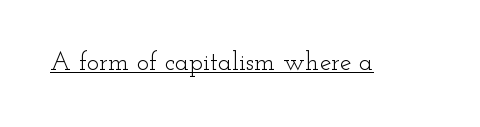
Q: Is the text bold? A: No.
Q: Is the text italic (slanted)? A: No, it is upright.
Q: Is the text underlined? A: Yes.
Q: Is the spacing between letters normal or unusually wide? A: Normal.
